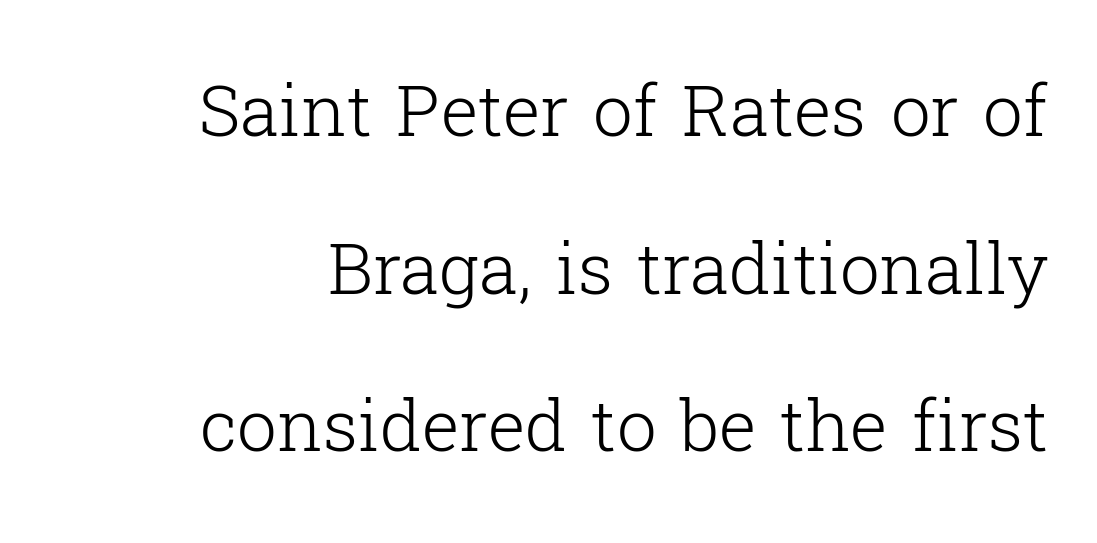
{"serif": "yes", "italic": "no", "bold": "no", "weight": "light", "width": "normal", "stroke_contrast": "low", "x_height": "medium", "monospaced": "no", "underline": "no", "align": "right", "line_spacing": "loose", "line_spacing_ratio": 2.22, "letter_spacing": "normal", "letter_spacing_em": 0.0, "glyph_px": 71}
